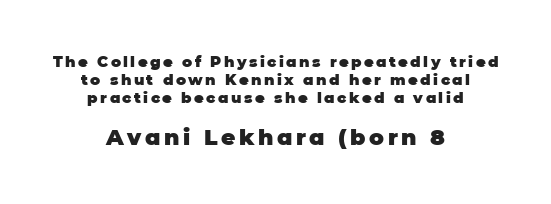
The image shows 22 px bold type, upright; set centered, line spacing 1.19x, not underlined; the second (bottom) block is 1.47x larger.
